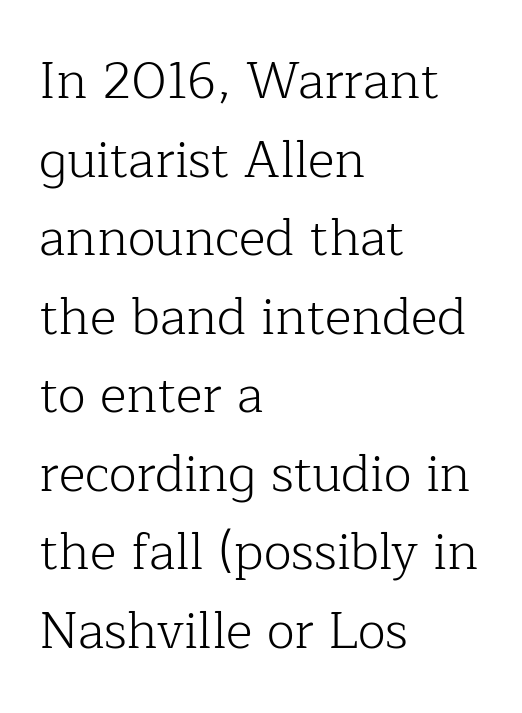
{"serif": "yes", "italic": "no", "bold": "no", "weight": "light", "width": "normal", "stroke_contrast": "low", "x_height": "medium", "monospaced": "no", "underline": "no", "align": "left", "line_spacing": "normal", "line_spacing_ratio": 1.54, "letter_spacing": "normal", "letter_spacing_em": 0.0, "glyph_px": 51}
